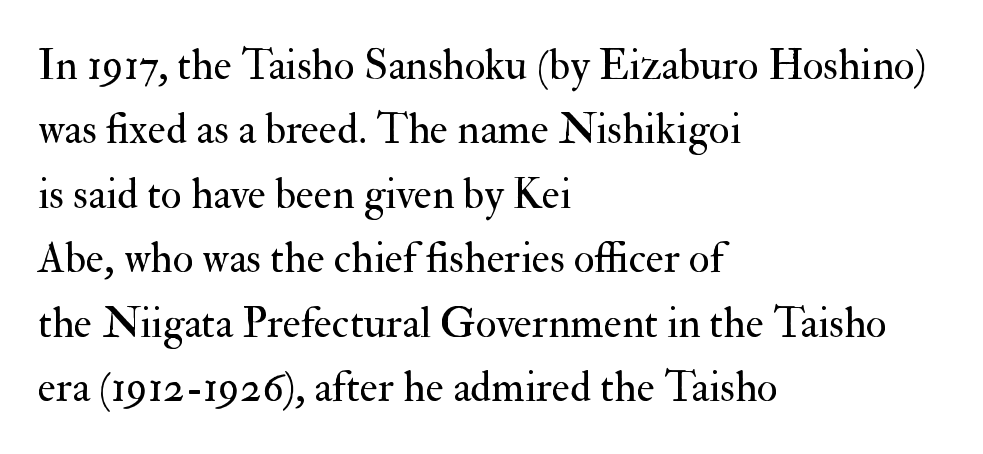
{"serif": "yes", "italic": "no", "bold": "no", "weight": "regular", "width": "normal", "stroke_contrast": "medium", "x_height": "small", "monospaced": "no", "underline": "no", "align": "left", "line_spacing": "normal", "line_spacing_ratio": 1.5, "letter_spacing": "normal", "letter_spacing_em": 0.0, "glyph_px": 43}
